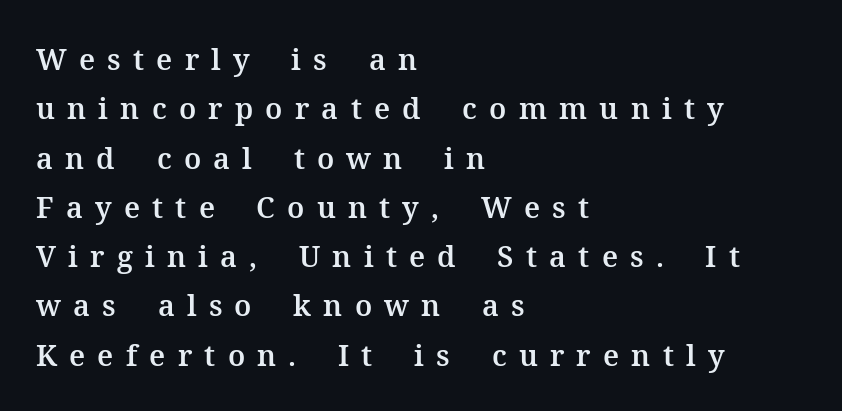
Q: Is the text italic (slanted)? A: No, it is upright.
Q: Is the typeface a serif or a sans-serif typeface? A: Serif.
Q: Is the text underlined? A: No.
Q: How is the paragraph aligned? A: Left-aligned.
Q: Is the spacing between letters normal or unusually wide? A: Unusually wide.
Q: Is the spacing between lines tight, normal or loose? A: Normal.
Q: Width (condensed, normal, or wide)? A: Normal.
Q: Stroke contrast? A: Medium.
Q: x-height? A: Medium.
Q: Monospaced? A: No.
